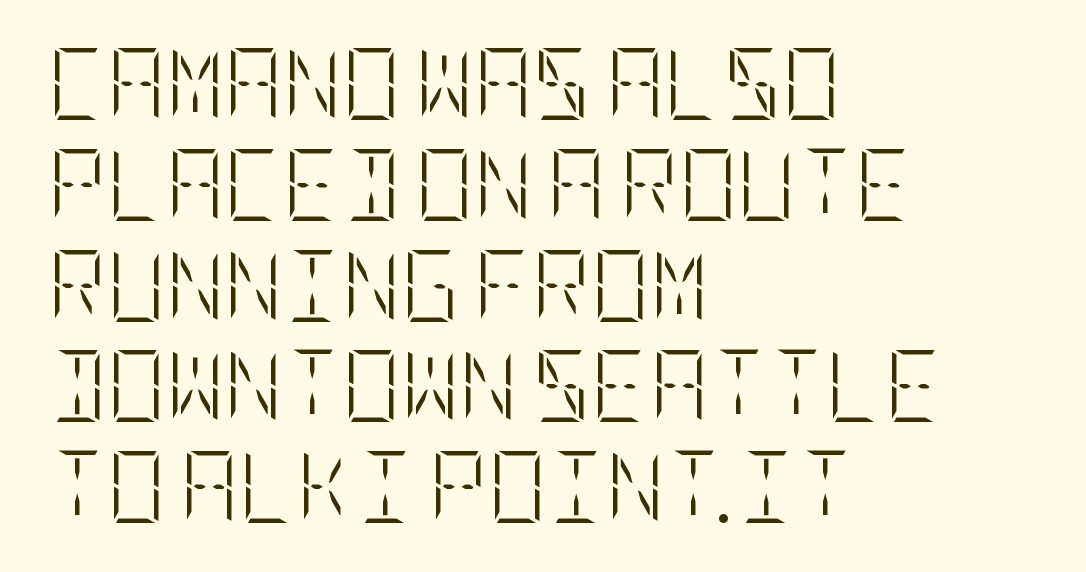
Q: Is the text bold? A: No.
Q: Is the text italic (slanted)? A: No, it is upright.
Q: Is the text underlined? A: No.
Q: How is the paragraph aligned? A: Left-aligned.
Q: Is the spacing between letters normal or unusually wide? A: Normal.
Q: Is the spacing between lines tight, normal or loose? A: Normal.
Q: Width (condensed, normal, or wide)? A: Condensed.
Q: Stroke contrast? A: Low.
Q: x-height? A: Large.
